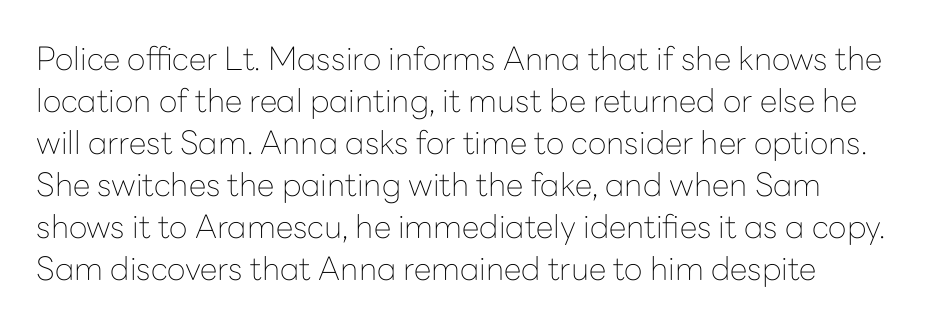
The image shows 32 px thin sans-serif type, upright; set normal line spacing (1.31x), normal letter spacing, not underlined; low stroke contrast and a medium x-height.
